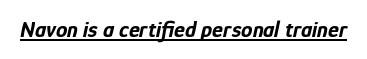
Q: Is the text bold? A: Yes.
Q: Is the text italic (slanted)? A: Yes, it leans right by about 12 degrees.
Q: Is the text underlined? A: Yes.
Q: Is the spacing between letters normal or unusually wide? A: Normal.
